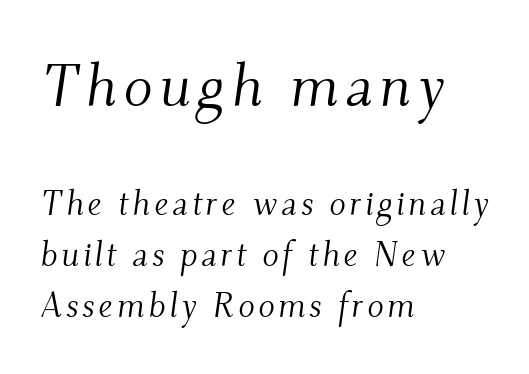
{"serif": "yes", "italic": "yes", "lean": "right", "slant_degrees": 9, "bold": "no", "weight": "light", "width": "normal", "stroke_contrast": "medium", "x_height": "small", "monospaced": "no", "underline": "no", "align": "left", "line_spacing": "normal", "line_spacing_ratio": 1.49, "larger_block": "first", "size_ratio": 1.76, "glyph_px": 60}
